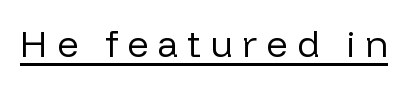
{"serif": "no", "italic": "no", "bold": "no", "weight": "regular", "width": "normal", "stroke_contrast": "low", "x_height": "medium", "monospaced": "no", "underline": "yes", "letter_spacing": "wide", "letter_spacing_em": 0.25, "glyph_px": 37}
